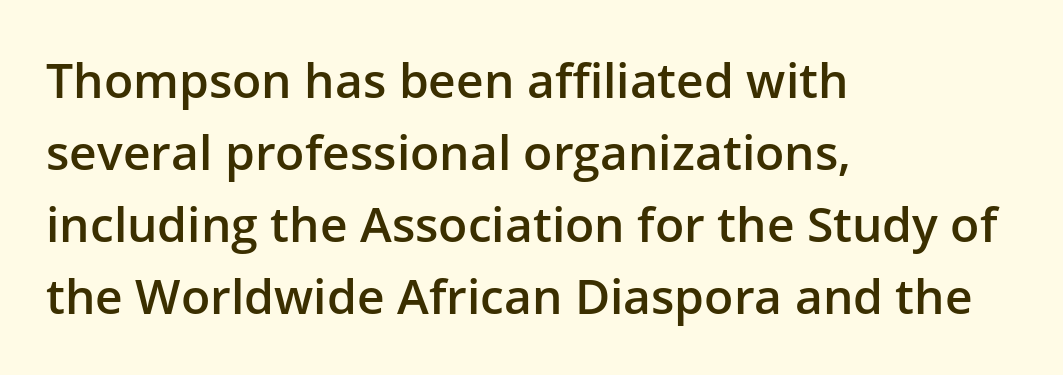
Q: Is the text bold? A: Semi-bold.
Q: Is the text italic (slanted)? A: No, it is upright.
Q: Is the typeface a serif or a sans-serif typeface? A: Sans-serif.
Q: Is the text underlined? A: No.
Q: How is the paragraph aligned? A: Left-aligned.
Q: Is the spacing between letters normal or unusually wide? A: Normal.
Q: Is the spacing between lines tight, normal or loose? A: Normal.
Q: Width (condensed, normal, or wide)? A: Normal.
Q: Stroke contrast? A: Low.
Q: x-height? A: Medium.
Q: Monospaced? A: No.
